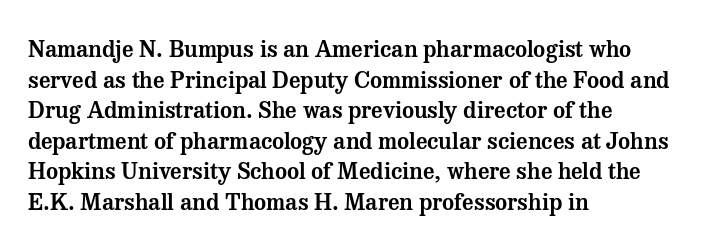
Q: Is the text italic (slanted)? A: No, it is upright.
Q: Is the text underlined? A: No.
Q: How is the paragraph aligned? A: Left-aligned.
Q: Is the spacing between letters normal or unusually wide? A: Normal.
Q: Is the spacing between lines tight, normal or loose? A: Normal.
